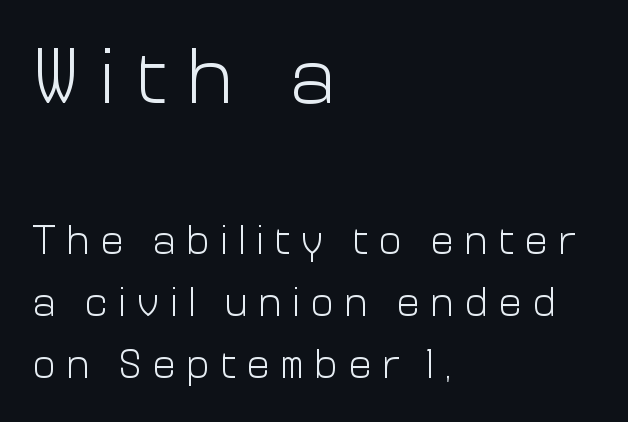
Q: Is the text bold? A: No.
Q: Is the text italic (slanted)? A: No, it is upright.
Q: Is the typeface a serif or a sans-serif typeface? A: Sans-serif.
Q: Is the text underlined? A: No.
Q: How is the paragraph aligned? A: Left-aligned.
Q: Is the spacing between letters normal or unusually wide? A: Unusually wide.
Q: Is the spacing between lines tight, normal or loose? A: Normal.
Q: Which block of text is set in a larger size, the first (top) or the second (bottom)? A: The first (top) one.
Q: Width (condensed, normal, or wide)? A: Normal.
Q: Stroke contrast? A: Low.
Q: x-height? A: Medium.
Q: Monospaced? A: No.
